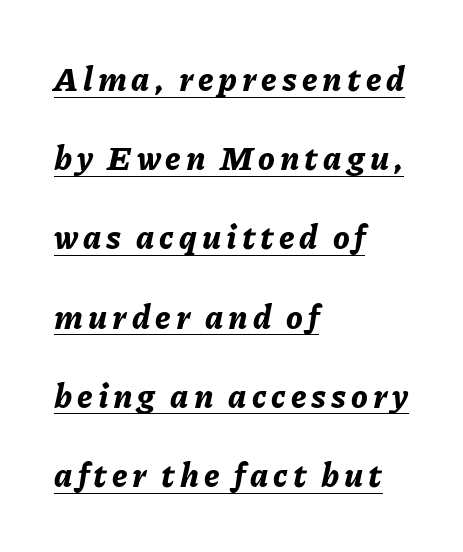
{"italic": "yes", "lean": "right", "slant_degrees": 11, "bold": "yes", "weight": "bold", "width": "normal", "stroke_contrast": "low", "x_height": "medium", "monospaced": "no", "underline": "yes", "align": "left", "line_spacing": "loose", "line_spacing_ratio": 2.4, "glyph_px": 33}
